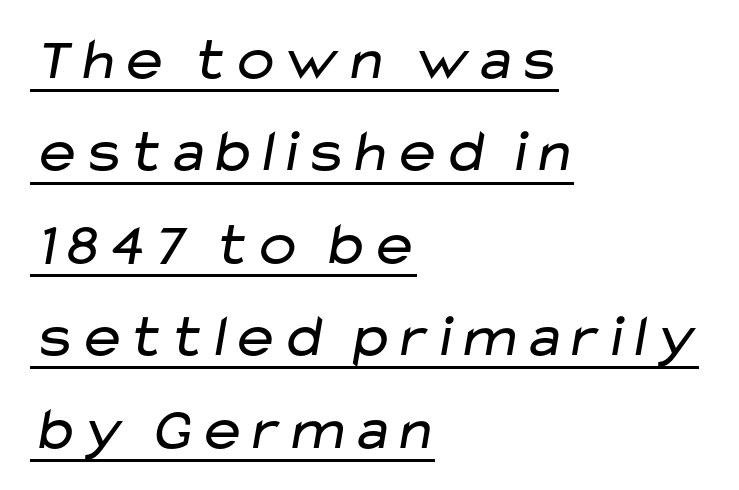
Here the designer chose a conventional face with non-uniform glyph widths. These lines are set flush left with a ragged right edge. Stroke terminals: plain, sans-serif. These lines sit exactly where default settings would place them. The rendering uses the underline text-decoration.
